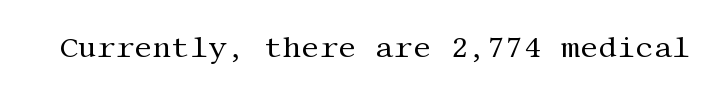
The image shows 29 px regular-weight serif type, upright; set normal letter spacing, not underlined; medium stroke contrast and a large x-height.
